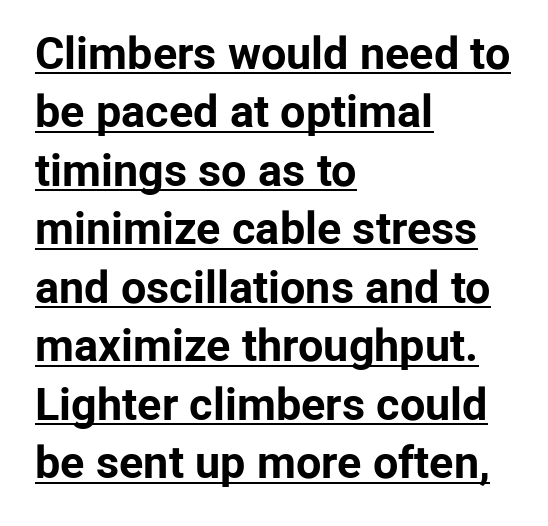
The image shows 45 px bold sans-serif type, upright; set left-aligned, normal line spacing (1.3x), normal letter spacing, underlined; low stroke contrast and a medium x-height.
